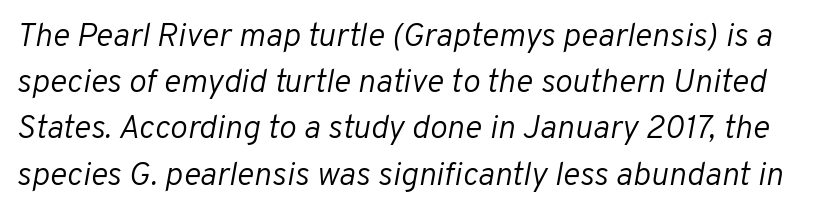
The image shows 33 px light type, italic (leaning right); set normal line spacing (1.4x), normal letter spacing, not underlined; low stroke contrast and a medium x-height.
